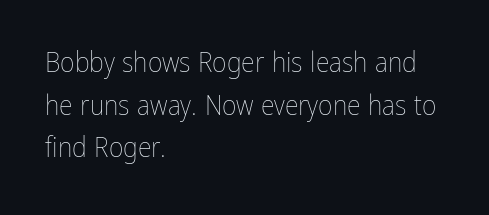
This is roman type, the default non-slanted kind. Line starts are locked; line ends wander. Check under the words: just untouched page. Tracking value appears to be zero — textbook default spacing.
